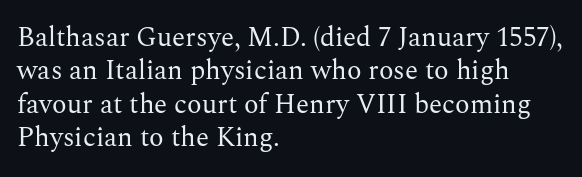
The image shows 27 px text type, upright; set left-aligned, line spacing 1.24x, normal letter spacing, not underlined.
